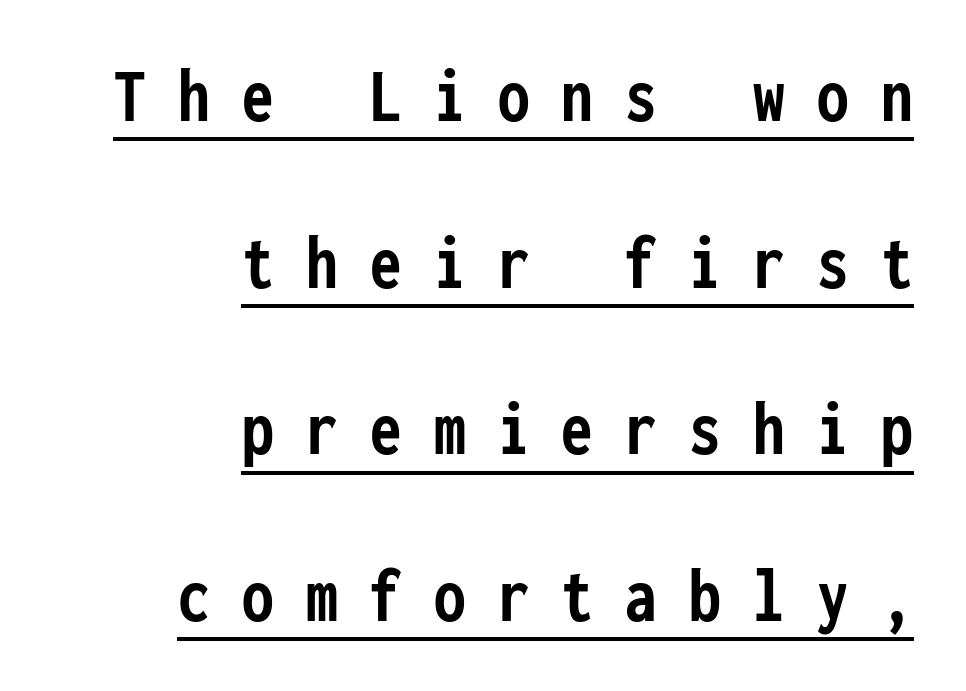
The image shows 79 px semibold, condensed sans-serif type, upright, monospaced; set right-aligned, loose line spacing (2.11x), unusually wide letter spacing (+0.41 em), underlined; low stroke contrast and a medium x-height.
